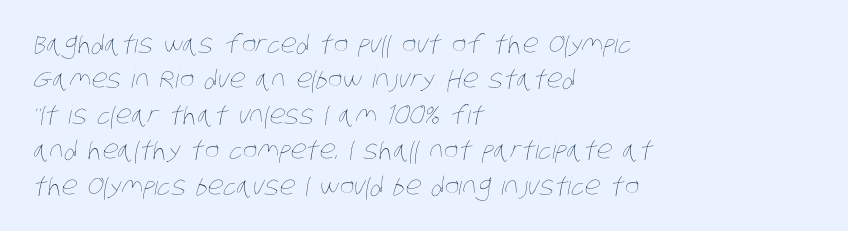
Q: Is the text bold? A: No.
Q: Is the text underlined? A: No.
Q: How is the paragraph aligned? A: Left-aligned.
Q: Is the spacing between letters normal or unusually wide? A: Normal.
Q: Is the spacing between lines tight, normal or loose? A: Normal.
